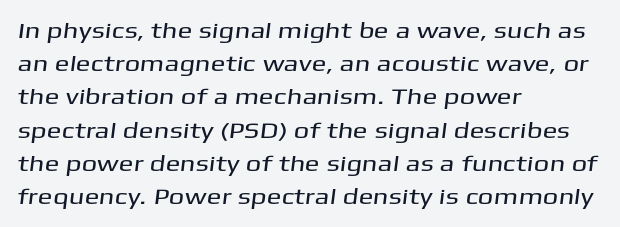
Q: Is the text underlined? A: No.
Q: How is the paragraph aligned? A: Left-aligned.
Q: Is the spacing between letters normal or unusually wide? A: Normal.
Q: Is the spacing between lines tight, normal or loose? A: Normal.
